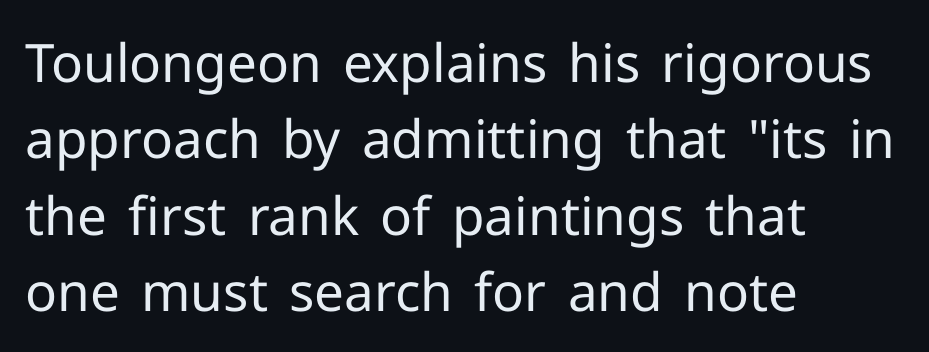
Whoever set this chose a conventional vertical rhythm. The space directly below the letters is spotless. What stands out about the letter spacing? Nothing — it is the standard amount. This sample has the flowing, uneven cadence of proportional lettering. These glyphs show unthickened strokes, regular width or finer.
